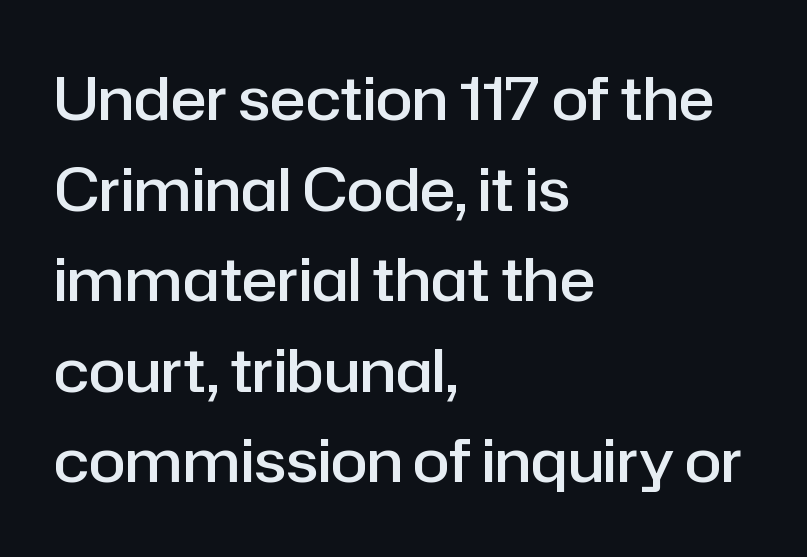
{"serif": "no", "italic": "no", "bold": "semi", "weight": "semibold", "width": "normal", "stroke_contrast": "low", "x_height": "medium", "monospaced": "no", "underline": "no", "align": "left", "line_spacing": "normal", "line_spacing_ratio": 1.51, "letter_spacing": "normal", "letter_spacing_em": 0.0, "glyph_px": 60}
